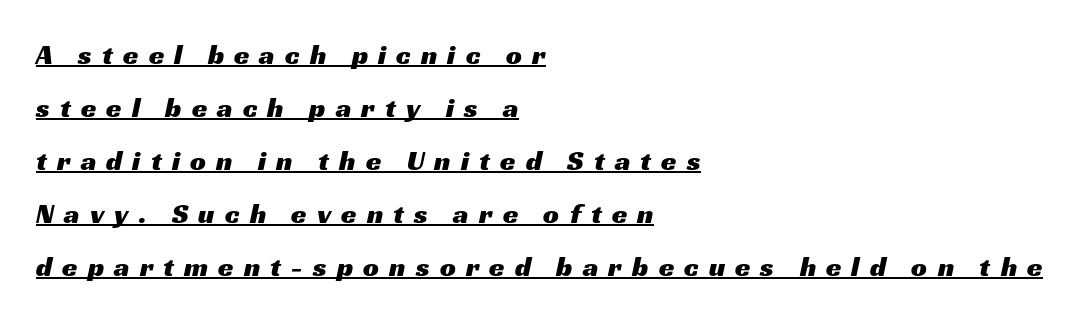
The image shows 28 px wide sans-serif type; set left-aligned, line spacing 1.89x, unusually wide letter spacing (+0.36 em), underlined; medium stroke contrast and a medium x-height.
